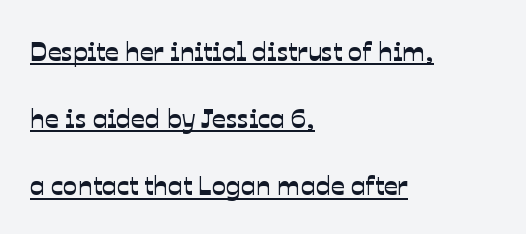
The horizontal fit of the characters is conventional and even. The vertical gap from one line to the next is large. All the whitespace from short lines collects on the right. A typographer would call this underscored text.
